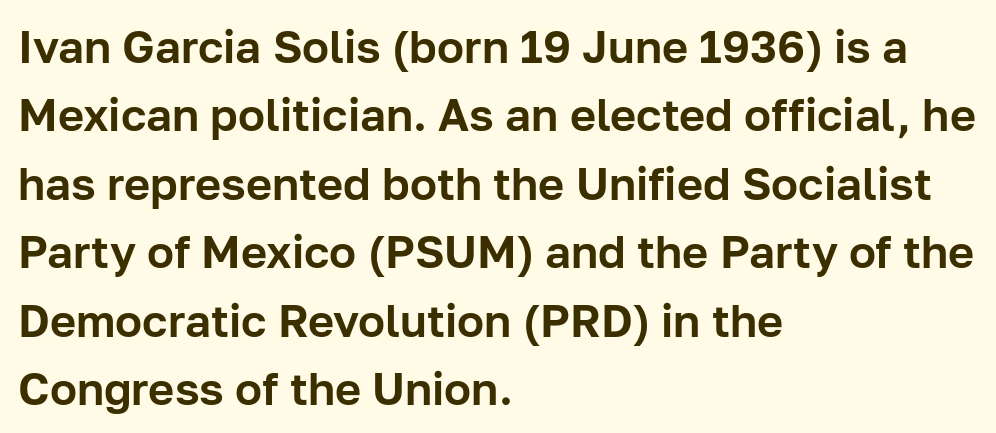
Q: Is the text italic (slanted)? A: No, it is upright.
Q: Is the typeface a serif or a sans-serif typeface? A: Sans-serif.
Q: Is the text underlined? A: No.
Q: How is the paragraph aligned? A: Left-aligned.
Q: Is the spacing between letters normal or unusually wide? A: Normal.
Q: Is the spacing between lines tight, normal or loose? A: Normal.
Q: Width (condensed, normal, or wide)? A: Normal.
Q: Stroke contrast? A: Low.
Q: x-height? A: Medium.
Q: Monospaced? A: No.
